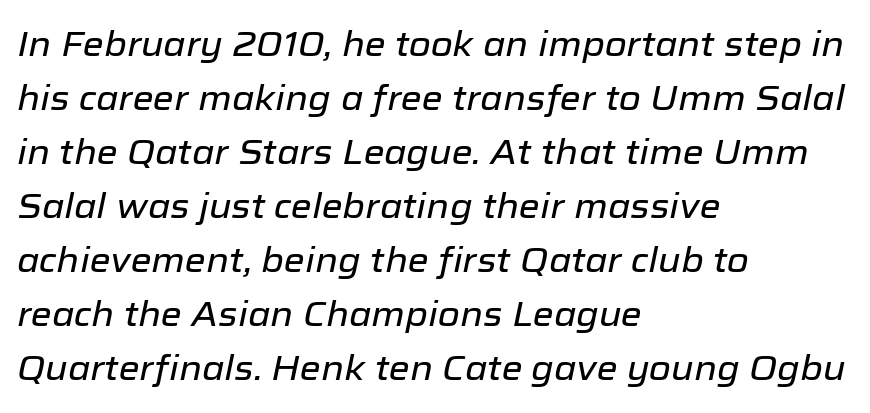
Q: Is the text italic (slanted)? A: Yes, it leans right by about 12 degrees.
Q: Is the text underlined? A: No.
Q: How is the paragraph aligned? A: Left-aligned.
Q: Is the spacing between letters normal or unusually wide? A: Normal.
Q: Is the spacing between lines tight, normal or loose? A: Normal.
Q: Width (condensed, normal, or wide)? A: Normal.
Q: Stroke contrast? A: Low.
Q: x-height? A: Medium.
Q: Monospaced? A: No.
